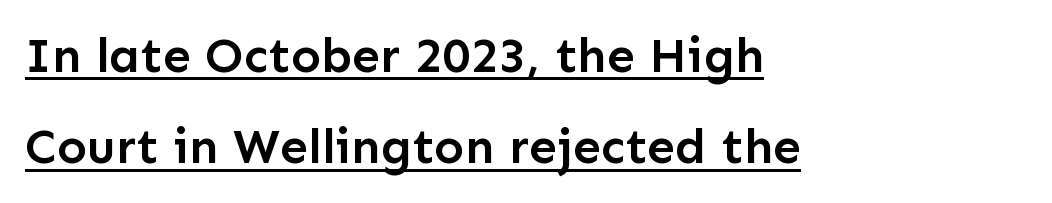
Q: Is the text bold? A: Semi-bold.
Q: Is the text italic (slanted)? A: No, it is upright.
Q: Is the typeface a serif or a sans-serif typeface? A: Sans-serif.
Q: Is the text underlined? A: Yes.
Q: How is the paragraph aligned? A: Left-aligned.
Q: Is the spacing between letters normal or unusually wide? A: Normal.
Q: Width (condensed, normal, or wide)? A: Normal.
Q: Stroke contrast? A: Low.
Q: x-height? A: Medium.
Q: Monospaced? A: No.
